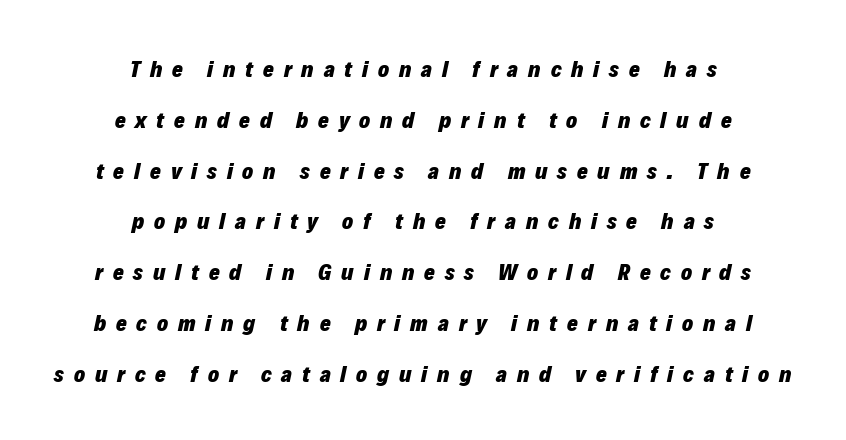
Q: Is the text bold? A: Yes.
Q: Is the text italic (slanted)? A: Yes, it leans right by about 12 degrees.
Q: Is the text underlined? A: No.
Q: How is the paragraph aligned? A: Centered.
Q: Is the spacing between letters normal or unusually wide? A: Unusually wide.
Q: Is the spacing between lines tight, normal or loose? A: Loose.
